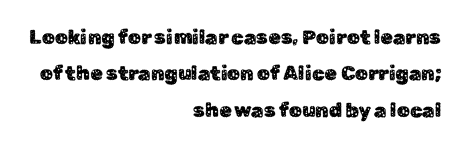
{"italic": "no", "underline": "no", "align": "right", "line_spacing_ratio": 1.82, "letter_spacing": "normal", "letter_spacing_em": 0.0, "glyph_px": 20}
